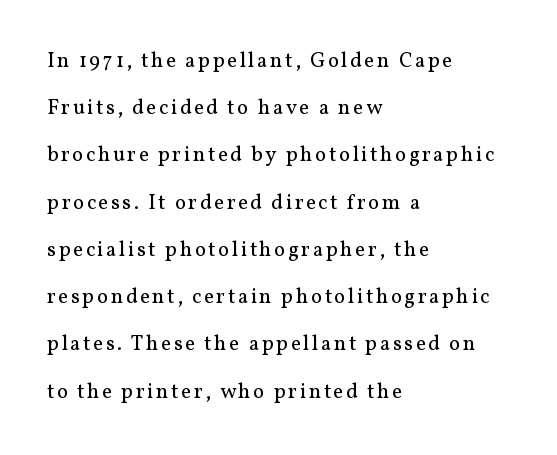
Q: Is the text bold? A: No.
Q: Is the text italic (slanted)? A: No, it is upright.
Q: Is the text underlined? A: No.
Q: How is the paragraph aligned? A: Left-aligned.
Q: Is the spacing between lines tight, normal or loose? A: Loose.
